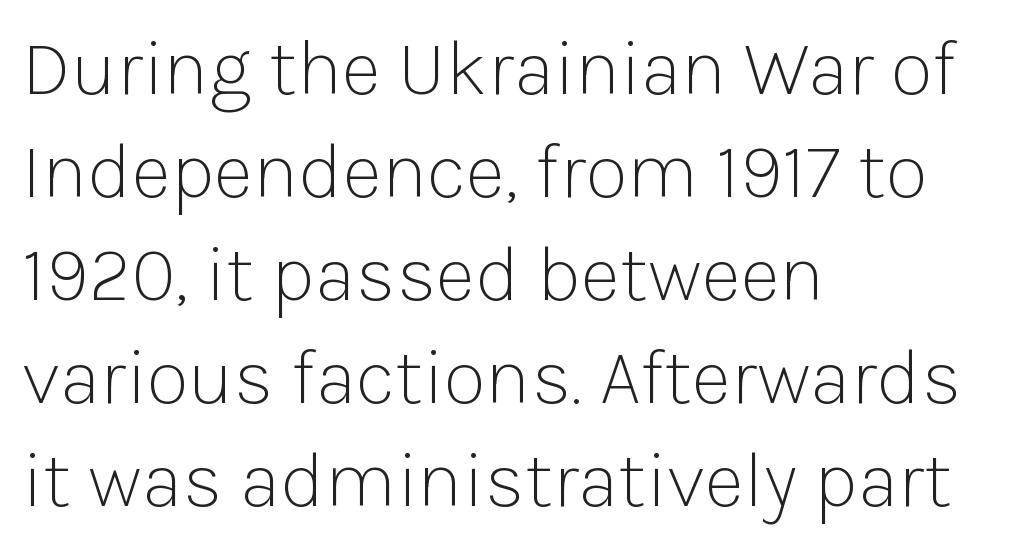
Q: Is the text bold? A: No.
Q: Is the text italic (slanted)? A: No, it is upright.
Q: Is the typeface a serif or a sans-serif typeface? A: Sans-serif.
Q: Is the text underlined? A: No.
Q: How is the paragraph aligned? A: Left-aligned.
Q: Is the spacing between letters normal or unusually wide? A: Normal.
Q: Is the spacing between lines tight, normal or loose? A: Normal.
Q: Width (condensed, normal, or wide)? A: Normal.
Q: Stroke contrast? A: Low.
Q: x-height? A: Medium.
Q: Monospaced? A: No.
